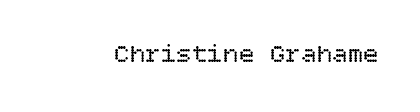
{"italic": "no", "bold": "no", "underline": "no", "letter_spacing": "normal", "letter_spacing_em": 0.0, "glyph_px": 26}
